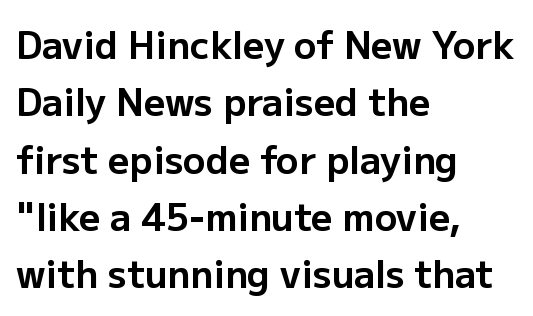
{"serif": "no", "italic": "no", "bold": "yes", "weight": "bold", "width": "normal", "stroke_contrast": "low", "x_height": "medium", "monospaced": "no", "underline": "no", "align": "left", "line_spacing": "normal", "line_spacing_ratio": 1.55, "letter_spacing": "normal", "letter_spacing_em": 0.0, "glyph_px": 37}
